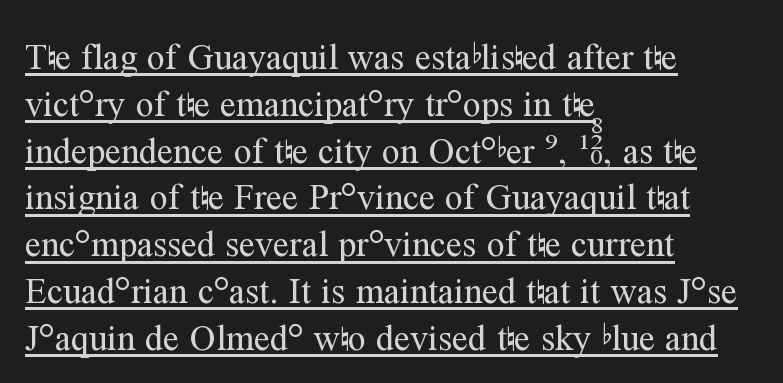
Q: Is the text bold? A: No.
Q: Is the text italic (slanted)? A: No, it is upright.
Q: Is the typeface a serif or a sans-serif typeface? A: Serif.
Q: Is the text underlined? A: Yes.
Q: How is the paragraph aligned? A: Left-aligned.
Q: Is the spacing between letters normal or unusually wide? A: Normal.
Q: Is the spacing between lines tight, normal or loose? A: Normal.
Q: Width (condensed, normal, or wide)? A: Normal.
Q: Stroke contrast? A: Medium.
Q: x-height? A: Medium.
Q: Monospaced? A: No.
